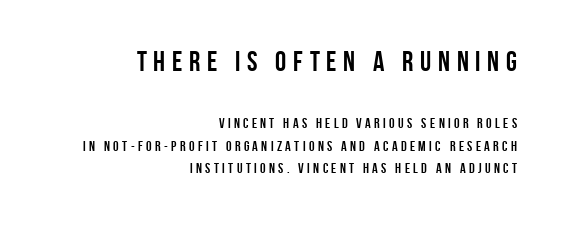
The image shows 28 px semibold, condensed sans-serif type, upright; set right-aligned, normal line spacing (1.6x), unusually wide letter spacing (+0.24 em), not underlined; the first (top) block is 2.0x larger; low stroke contrast and a large x-height.
